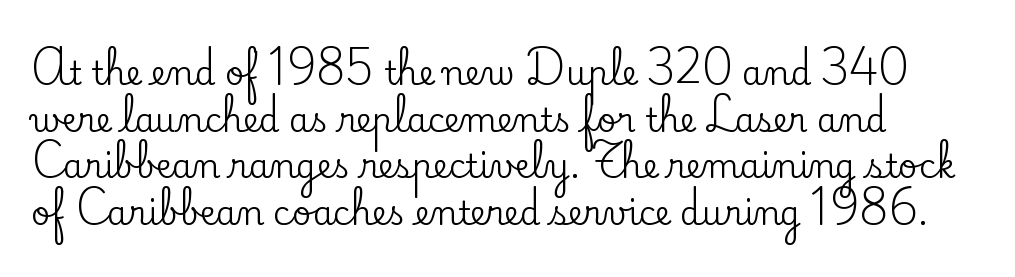
Clear beneath every line of the passage. What stands out about the letter spacing? Nothing — it is the standard amount. Do the characters align in a grid? No, the font is proportional. No italicization has been applied; the sample stays upright.
